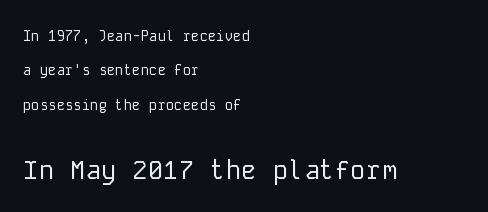
{"italic": "no", "bold": "no", "underline": "no", "align": "left", "line_spacing": "loose", "line_spacing_ratio": 2.46, "letter_spacing": "normal", "letter_spacing_em": 0.0, "larger_block": "second", "size_ratio": 1.86, "glyph_px": 26}
